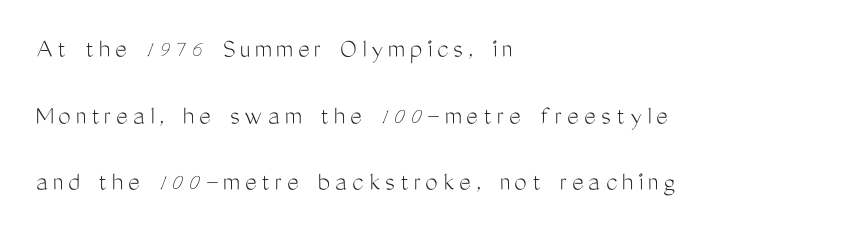
The space directly below the letters is spotless. Unlike italic type, these characters show no tilt at all. No feet cap the strokes, marking this as sans-serif type. Proportional: the letters do not fall into vertical columns. If you measured baseline to baseline, you'd find a long distance.
